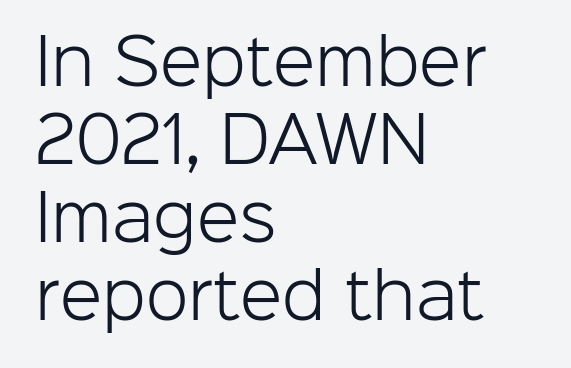
Short note: letters normally spaced. The lines sit at an ordinary, default distance from one another. Is this a fixed-width face? No — the glyphs have proportional, varying widths. Heaviness? Minimal to ordinary, like unemphasized prose. The space directly below the letters is spotless.
